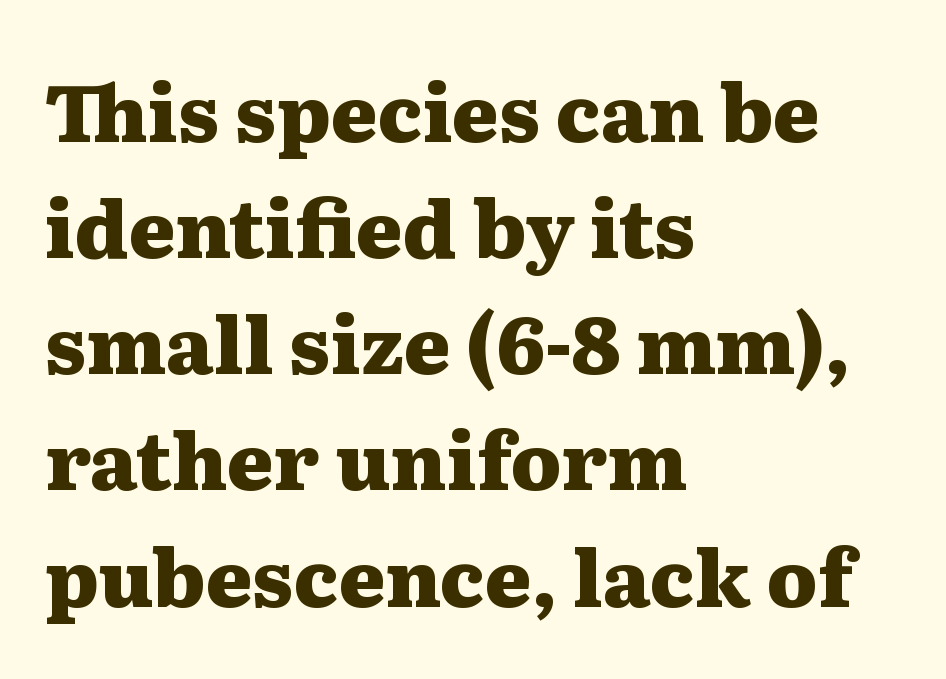
Note: serifs present on the glyphs. You could not count columns in this text — the font is proportionally spaced. Does the leading feel generous? No, just average. If you drew a ruler down the left edge, every line would touch it. Style check: upright. The sample has been set heavy, in full bold.
